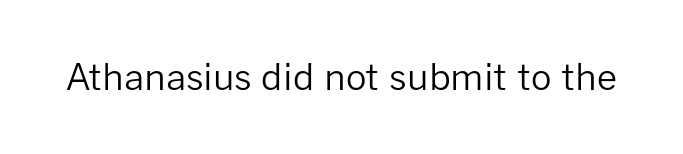
Q: Is the text bold? A: No.
Q: Is the text italic (slanted)? A: No, it is upright.
Q: Is the typeface a serif or a sans-serif typeface? A: Sans-serif.
Q: Is the text underlined? A: No.
Q: Is the spacing between letters normal or unusually wide? A: Normal.
Q: Width (condensed, normal, or wide)? A: Normal.
Q: Stroke contrast? A: Low.
Q: x-height? A: Medium.
Q: Monospaced? A: No.
